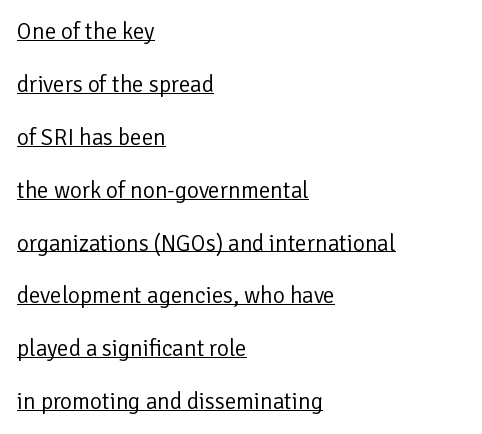
The image shows 23 px text type, upright; set left-aligned, loose line spacing (2.3x), normal letter spacing, underlined.
